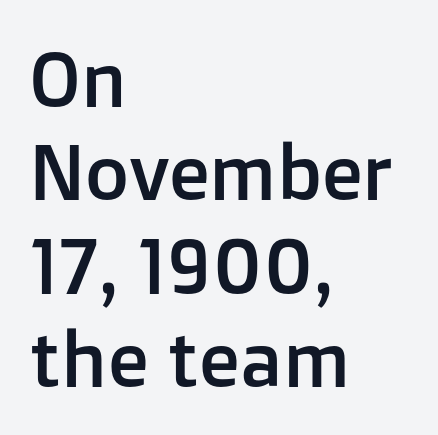
The image shows 76 px sans-serif type, upright; set left-aligned, line spacing 1.23x, normal letter spacing, not underlined; low stroke contrast and a medium x-height.
